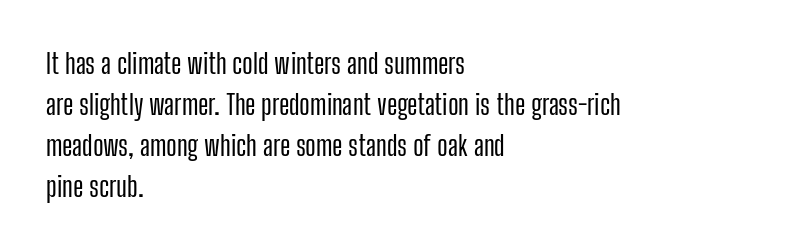
Short note: letters normally spaced. Notice how the stems are strictly vertical — no italics here. Alignment: flush left. Quick note: underline off. A typesetter would call this proportional, since set widths differ per character. A sans-serif font was chosen for this passage.
